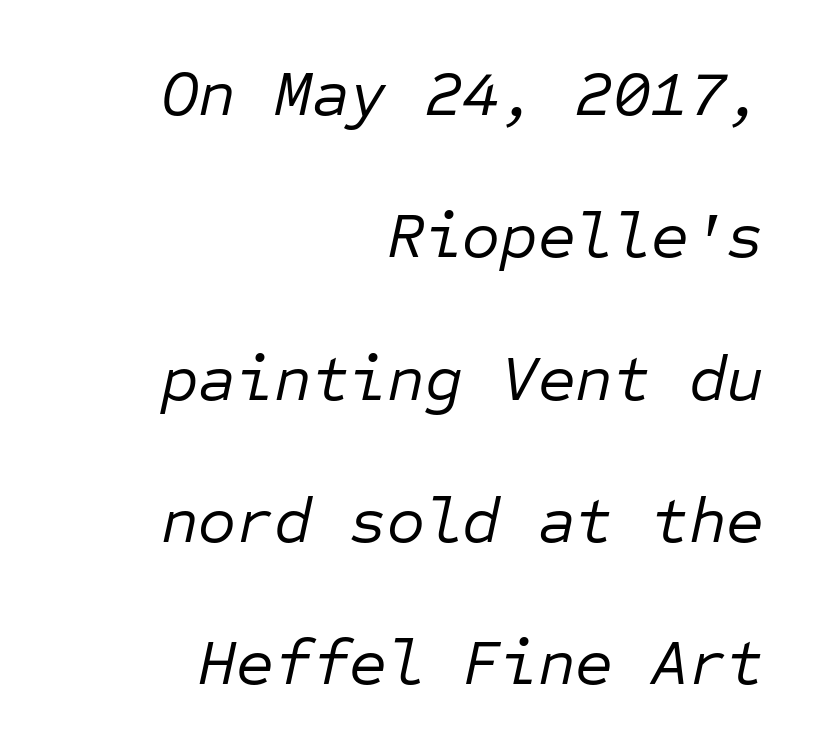
Q: Is the text bold? A: No.
Q: Is the text italic (slanted)? A: Yes, it leans right by about 12 degrees.
Q: Is the text underlined? A: No.
Q: How is the paragraph aligned? A: Right-aligned.
Q: Is the spacing between letters normal or unusually wide? A: Normal.
Q: Is the spacing between lines tight, normal or loose? A: Loose.
Q: Width (condensed, normal, or wide)? A: Normal.
Q: Stroke contrast? A: Low.
Q: x-height? A: Medium.
Q: Monospaced? A: Yes.
